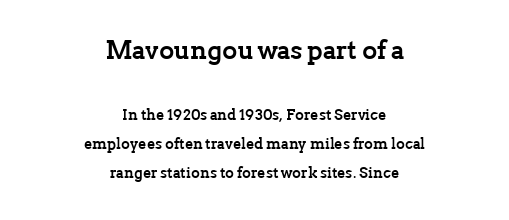
The image shows 26 px bold type, upright; set centered, loose line spacing (1.91x), normal letter spacing, not underlined; the first (top) block is 1.73x larger.
